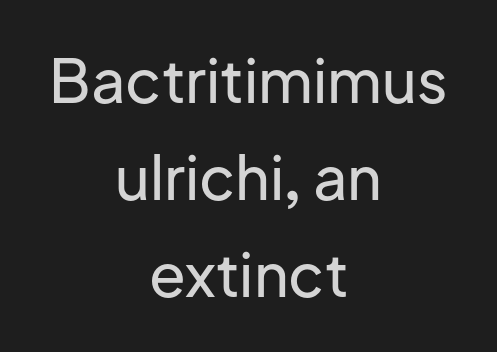
You could call the tracking neutral — neither tight nor loose. Has an underline been added? It has not. The characters display no serif detailing; their extremities are plain. Italic: no, the glyphs are upright roman.
